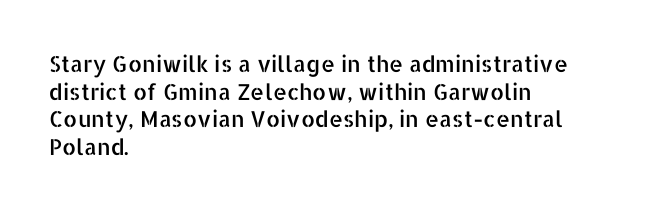
Q: Is the text italic (slanted)? A: No, it is upright.
Q: Is the text underlined? A: No.
Q: How is the paragraph aligned? A: Left-aligned.
Q: Is the spacing between letters normal or unusually wide? A: Normal.
Q: Is the spacing between lines tight, normal or loose? A: Normal.
